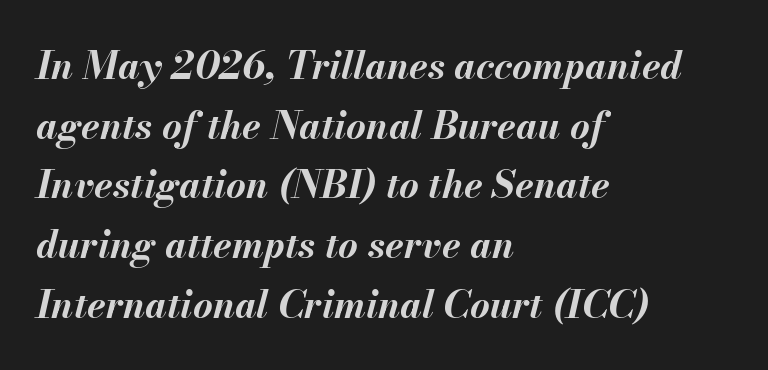
The strokes are fattened all the way to bold. Evenly set lines give the paragraph a standard silhouette. Check the space under the baseline: it is left empty. Is the type slanted? Yes — the strokes lean at a clear angle. Think of a printed novel: that variable character pitch is what you see here.
